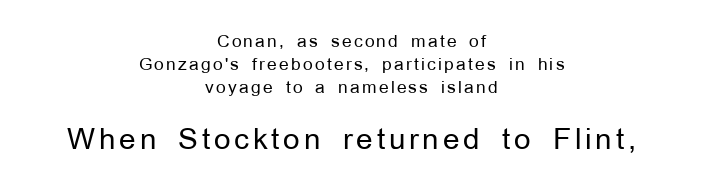
The later block is typeset at a bigger size than the earlier block. Spacing verdict: proportional, widths tailored to each character. In terms of leading, this rendering sits right in the middle. The face used here is a sans, in the tradition of grotesques and geometrics. Plain, unruled lines of type.
